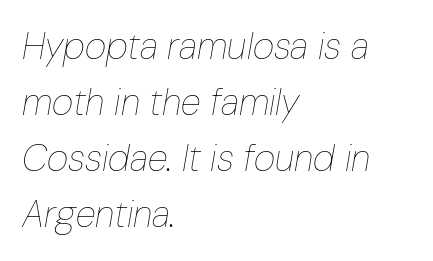
Q: Is the text bold? A: No.
Q: Is the text italic (slanted)? A: Yes, it leans right by about 10 degrees.
Q: Is the text underlined? A: No.
Q: How is the paragraph aligned? A: Left-aligned.
Q: Is the spacing between letters normal or unusually wide? A: Normal.
Q: Is the spacing between lines tight, normal or loose? A: Normal.
Q: Width (condensed, normal, or wide)? A: Condensed.
Q: Stroke contrast? A: Low.
Q: x-height? A: Medium.
Q: Monospaced? A: No.
